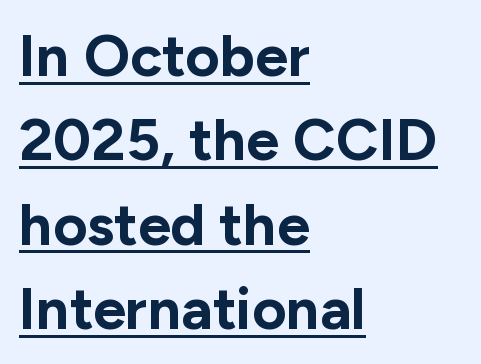
The image shows 59 px bold sans-serif type, upright; set left-aligned, normal line spacing (1.43x), normal letter spacing, underlined; low stroke contrast and a medium x-height.
